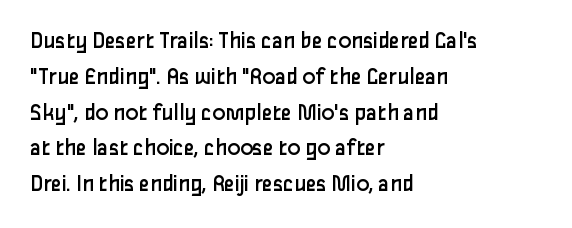
Q: Is the text bold? A: No.
Q: Is the text italic (slanted)? A: No, it is upright.
Q: Is the text underlined? A: No.
Q: How is the paragraph aligned? A: Left-aligned.
Q: Is the spacing between letters normal or unusually wide? A: Normal.
Q: Is the spacing between lines tight, normal or loose? A: Normal.
